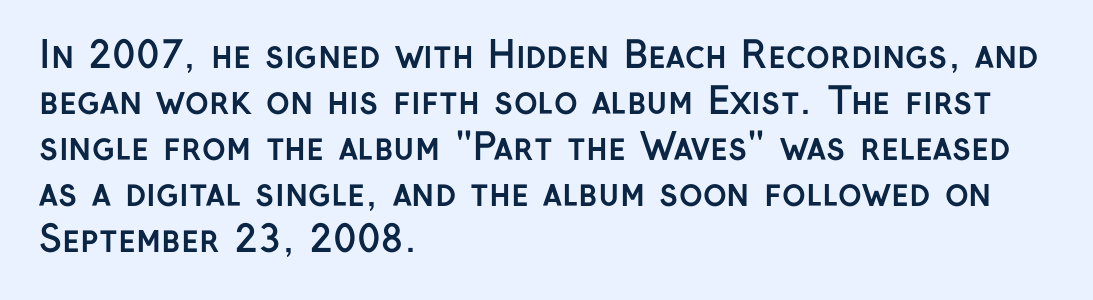
Q: Is the text bold? A: Yes.
Q: Is the text italic (slanted)? A: No, it is upright.
Q: Is the typeface a serif or a sans-serif typeface? A: Sans-serif.
Q: Is the text underlined? A: No.
Q: How is the paragraph aligned? A: Left-aligned.
Q: Is the spacing between letters normal or unusually wide? A: Normal.
Q: Is the spacing between lines tight, normal or loose? A: Normal.
Q: Width (condensed, normal, or wide)? A: Normal.
Q: Stroke contrast? A: Low.
Q: x-height? A: Medium.
Q: Monospaced? A: No.
